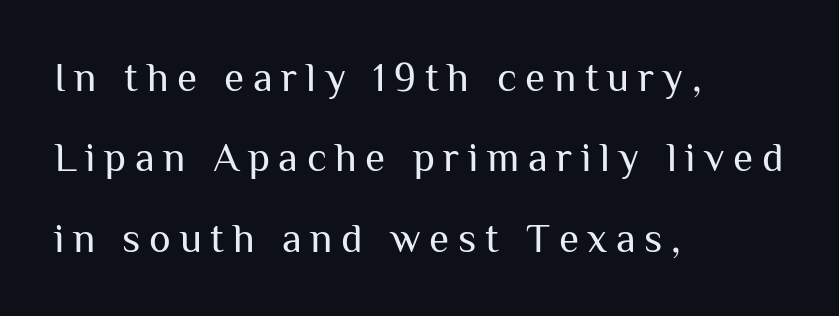
{"serif": "no", "italic": "no", "bold": "no", "weight": "regular", "width": "normal", "stroke_contrast": "medium", "x_height": "medium", "monospaced": "no", "underline": "no", "align": "left", "line_spacing": "loose", "line_spacing_ratio": 1.96, "letter_spacing": "wide", "letter_spacing_em": 0.21, "glyph_px": 41}
